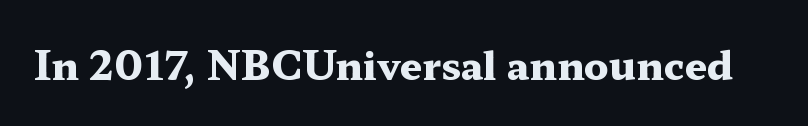
The image shows 39 px heavy, wide serif type, upright; set normal letter spacing, not underlined; medium stroke contrast and a medium x-height.
